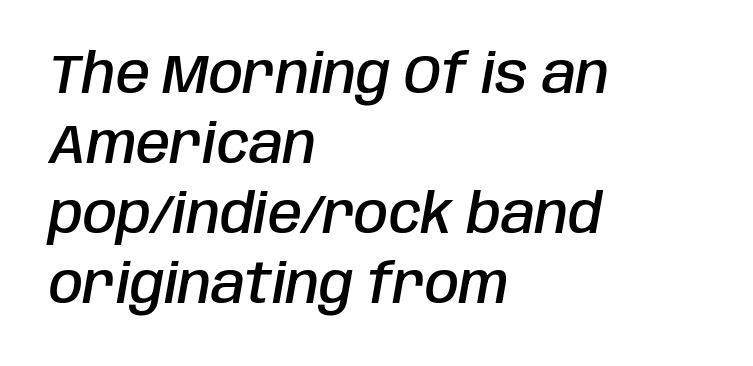
The image shows 55 px semibold, condensed type, italic (leaning right); set left-aligned, normal line spacing (1.27x), normal letter spacing, not underlined; low stroke contrast and a large x-height.
